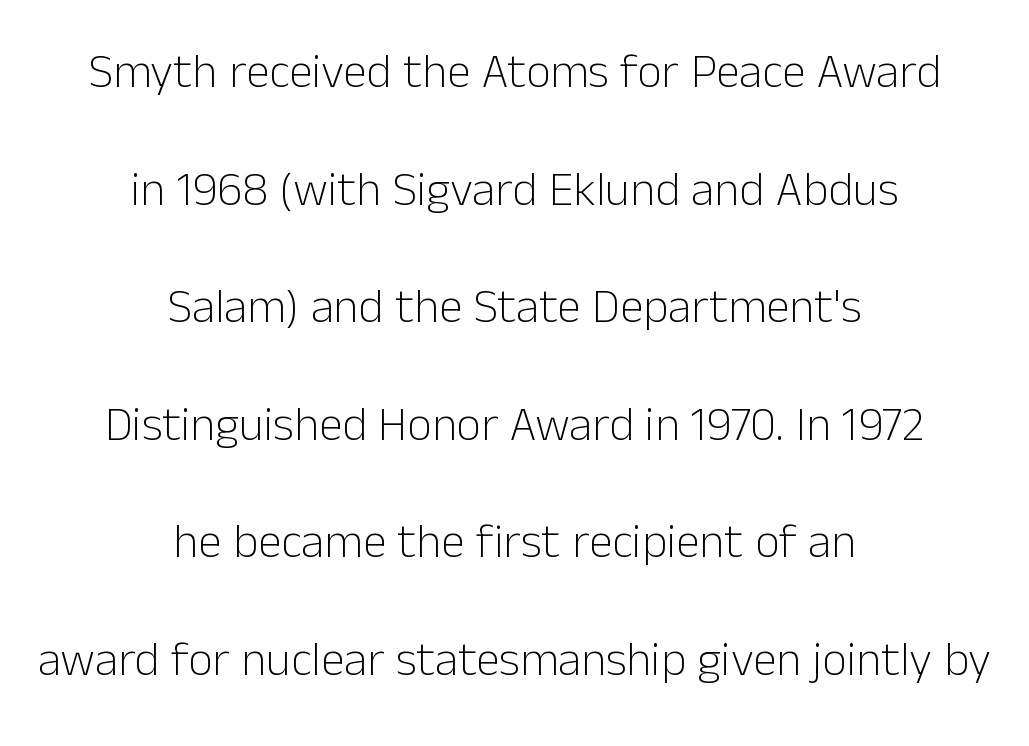
Q: Is the text bold? A: No.
Q: Is the text italic (slanted)? A: No, it is upright.
Q: Is the typeface a serif or a sans-serif typeface? A: Sans-serif.
Q: Is the text underlined? A: No.
Q: How is the paragraph aligned? A: Centered.
Q: Is the spacing between letters normal or unusually wide? A: Normal.
Q: Is the spacing between lines tight, normal or loose? A: Loose.
Q: Width (condensed, normal, or wide)? A: Normal.
Q: Stroke contrast? A: Low.
Q: x-height? A: Medium.
Q: Monospaced? A: No.
